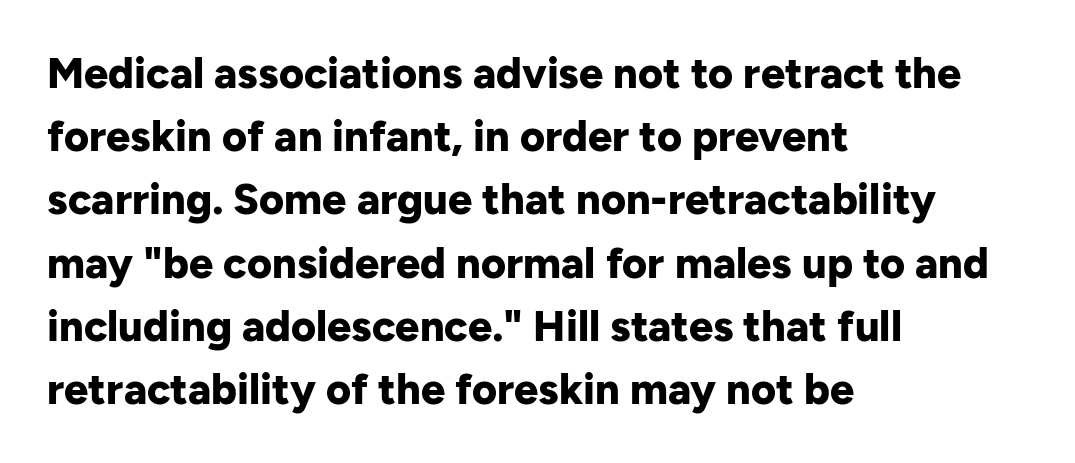
The image shows 43 px bold sans-serif type, upright; set left-aligned, normal line spacing (1.47x), normal letter spacing, not underlined; low stroke contrast and a medium x-height.
